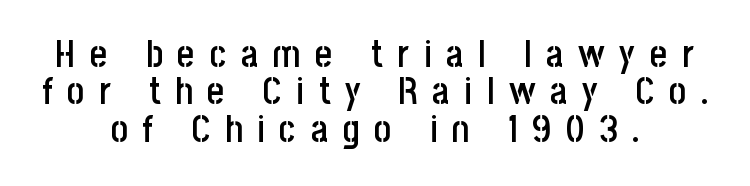
Q: Is the text bold? A: Semi-bold.
Q: Is the text italic (slanted)? A: No, it is upright.
Q: Is the typeface a serif or a sans-serif typeface? A: Sans-serif.
Q: Is the text underlined? A: No.
Q: How is the paragraph aligned? A: Centered.
Q: Is the spacing between letters normal or unusually wide? A: Unusually wide.
Q: Is the spacing between lines tight, normal or loose? A: Tight.
Q: Width (condensed, normal, or wide)? A: Condensed.
Q: Stroke contrast? A: Low.
Q: x-height? A: Large.
Q: Monospaced? A: No.
